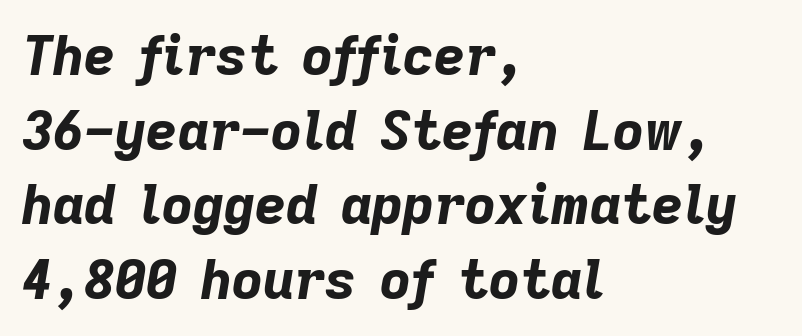
{"italic": "yes", "lean": "right", "slant_degrees": 9, "bold": "yes", "weight": "bold", "width": "normal", "stroke_contrast": "low", "x_height": "medium", "monospaced": "no", "underline": "no", "align": "left", "line_spacing": "normal", "line_spacing_ratio": 1.38, "letter_spacing": "normal", "letter_spacing_em": 0.0, "glyph_px": 54}
